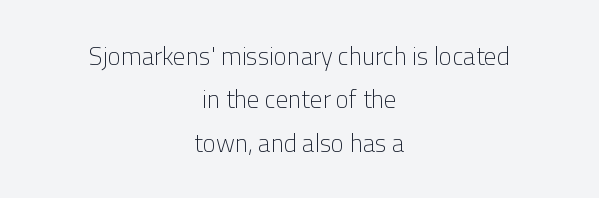
Is there any slant? The stems are plumb. Compared with a flush-left layout, this one balances lines on the center instead. Letter spacing: default. A clean baseline with only descenders dipping below it. Heaviness? Minimal to ordinary, like unemphasized prose.
